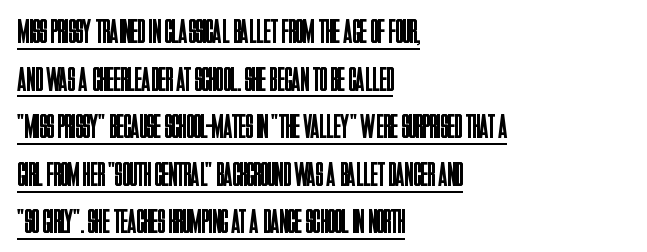
Q: Is the text bold? A: No.
Q: Is the text italic (slanted)? A: No, it is upright.
Q: Is the typeface a serif or a sans-serif typeface? A: Sans-serif.
Q: Is the text underlined? A: Yes.
Q: How is the paragraph aligned? A: Left-aligned.
Q: Is the spacing between letters normal or unusually wide? A: Normal.
Q: Is the spacing between lines tight, normal or loose? A: Normal.
Q: Width (condensed, normal, or wide)? A: Condensed.
Q: Stroke contrast? A: Low.
Q: x-height? A: Large.
Q: Monospaced? A: No.
